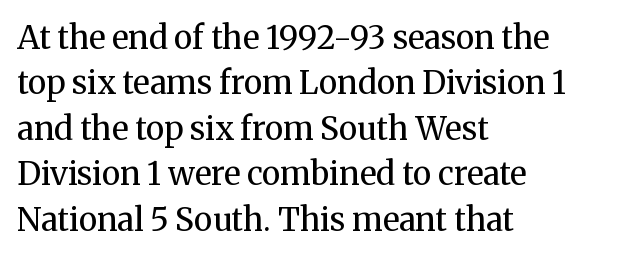
{"serif": "yes", "italic": "no", "bold": "no", "weight": "regular", "width": "normal", "stroke_contrast": "medium", "x_height": "medium", "monospaced": "no", "underline": "no", "align": "left", "line_spacing": "normal", "line_spacing_ratio": 1.42, "letter_spacing": "normal", "letter_spacing_em": 0.0, "glyph_px": 32}
